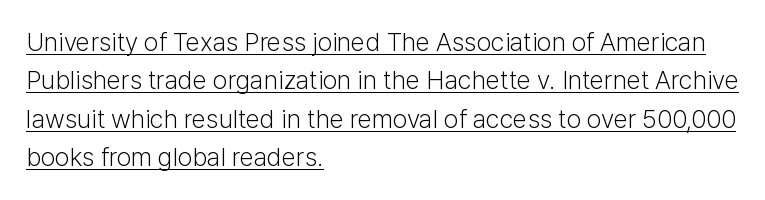
{"italic": "no", "bold": "no", "underline": "yes", "align": "left", "line_spacing": "normal", "line_spacing_ratio": 1.48, "letter_spacing": "normal", "letter_spacing_em": 0.0, "glyph_px": 26}
